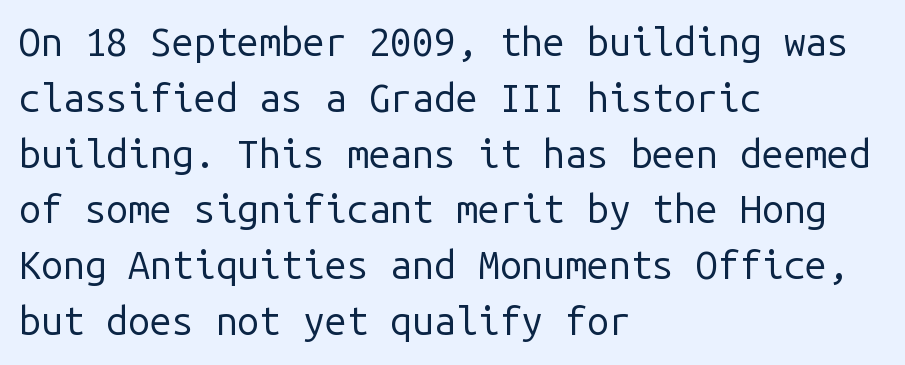
Spacing verdict: monospaced, one width for all characters. Counters stay open thanks to moderate or lighter strokes. Left-aligned paragraph, ragged on the right. Standard letterfit; no display-style spreading of the glyphs. To sum up the face: it is a sans, with no serifs.
